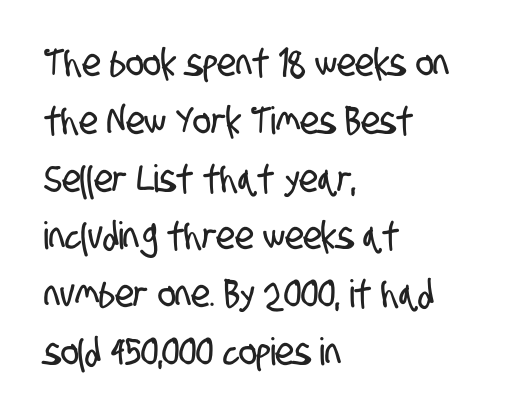
Is the letter spacing exaggerated? No — it looks like the ordinary default. Evenly set lines give the paragraph a standard silhouette. The zone under the glyphs is completely vacant. Looks like regular typesetting: each glyph gets only the width it needs. This sample uses a sans-serif face.
